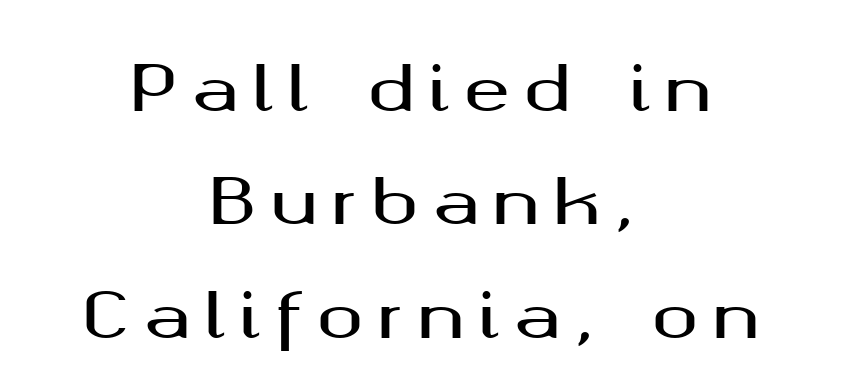
Q: Is the text italic (slanted)? A: No, it is upright.
Q: Is the typeface a serif or a sans-serif typeface? A: Sans-serif.
Q: Is the text underlined? A: No.
Q: How is the paragraph aligned? A: Centered.
Q: Is the spacing between letters normal or unusually wide? A: Unusually wide.
Q: Width (condensed, normal, or wide)? A: Wide.
Q: Stroke contrast? A: Medium.
Q: x-height? A: Medium.
Q: Monospaced? A: No.
